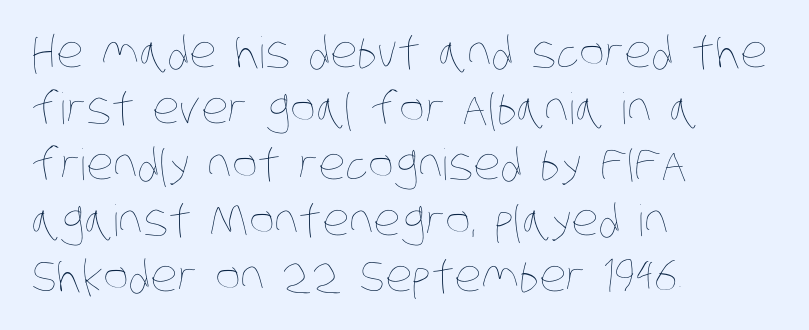
The image shows 43 px thin, condensed type; set left-aligned, normal line spacing (1.3x), normal letter spacing, not underlined; low stroke contrast and a large x-height.
